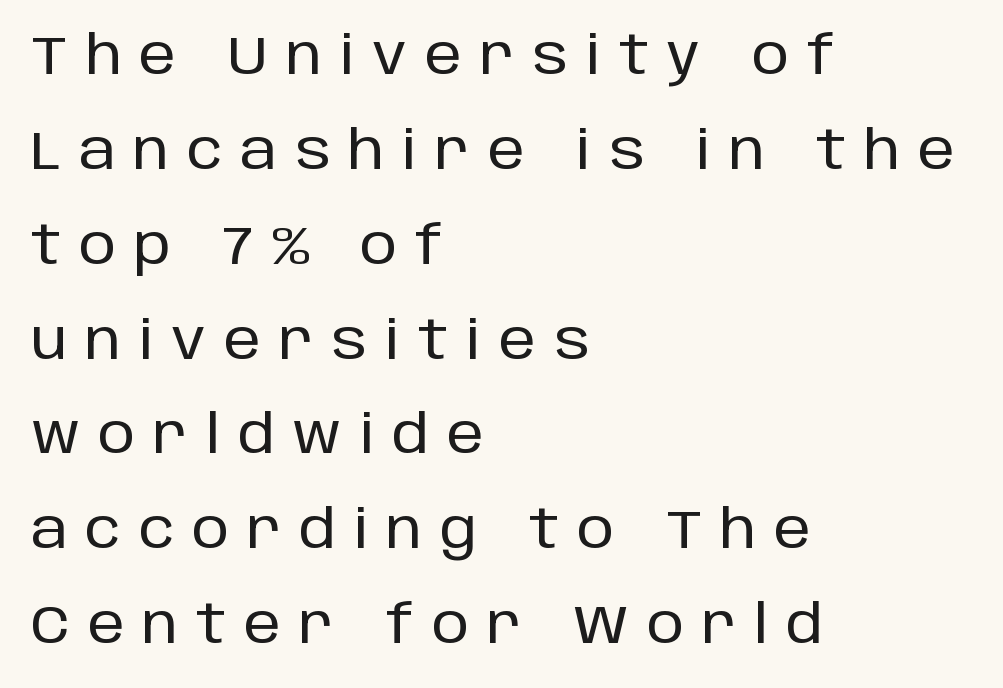
Typeset ragged right — the left edge is the straight one. The axis of the letterforms is exactly vertical. Each letter keeps its own natural width here, so spacing adapts to shape. Unlike a traditional serif, this face leaves its strokes unadorned. Tracking value appears strongly positive — letters spread wide. Any mark beneath the type? The region is blank.
